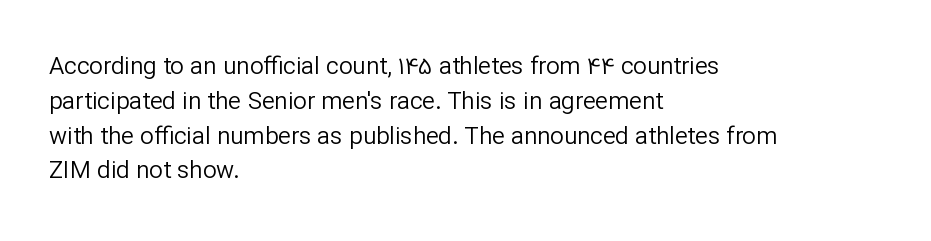
Q: Is the text bold? A: No.
Q: Is the text italic (slanted)? A: No, it is upright.
Q: Is the text underlined? A: No.
Q: How is the paragraph aligned? A: Left-aligned.
Q: Is the spacing between letters normal or unusually wide? A: Normal.
Q: Is the spacing between lines tight, normal or loose? A: Normal.
